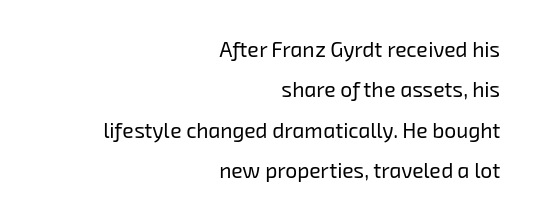
Q: Is the text bold? A: No.
Q: Is the text underlined? A: No.
Q: How is the paragraph aligned? A: Right-aligned.
Q: Is the spacing between letters normal or unusually wide? A: Normal.
Q: Is the spacing between lines tight, normal or loose? A: Loose.
